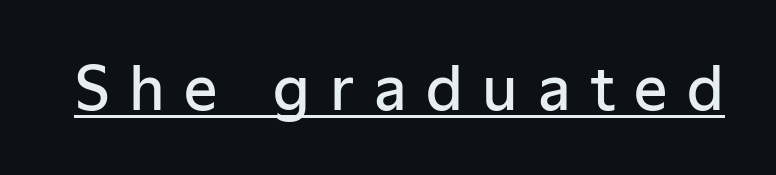
{"serif": "no", "italic": "no", "bold": "semi", "weight": "semibold", "width": "normal", "stroke_contrast": "low", "x_height": "medium", "monospaced": "no", "underline": "yes", "letter_spacing": "wide", "letter_spacing_em": 0.33, "glyph_px": 59}
